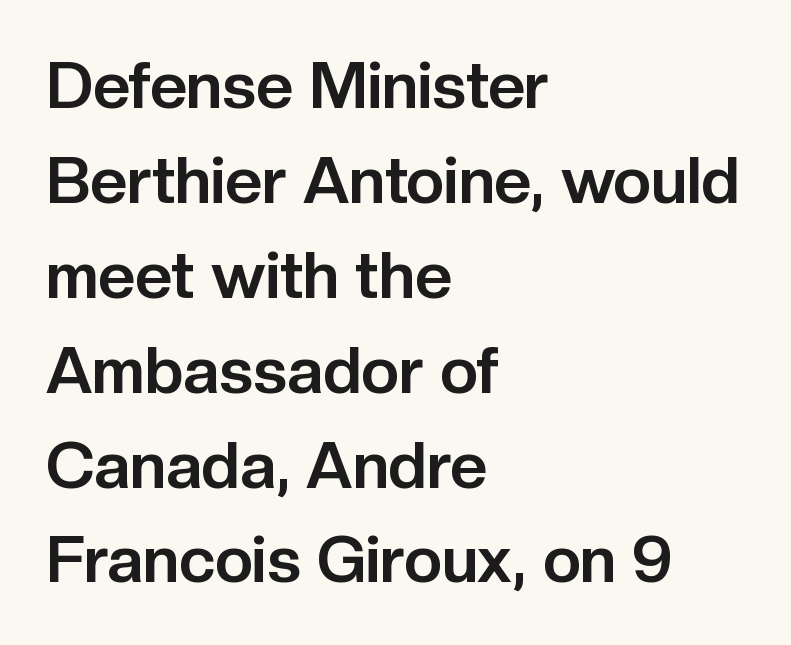
{"serif": "no", "italic": "no", "bold": "yes", "weight": "bold", "width": "normal", "stroke_contrast": "low", "x_height": "medium", "monospaced": "no", "underline": "no", "align": "left", "line_spacing": "normal", "line_spacing_ratio": 1.46, "letter_spacing": "normal", "letter_spacing_em": 0.0, "glyph_px": 65}
